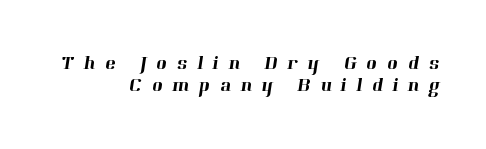
{"underline": "no", "align": "right", "line_spacing": "tight", "line_spacing_ratio": 1.09, "letter_spacing": "wide", "letter_spacing_em": 0.49, "glyph_px": 20}
